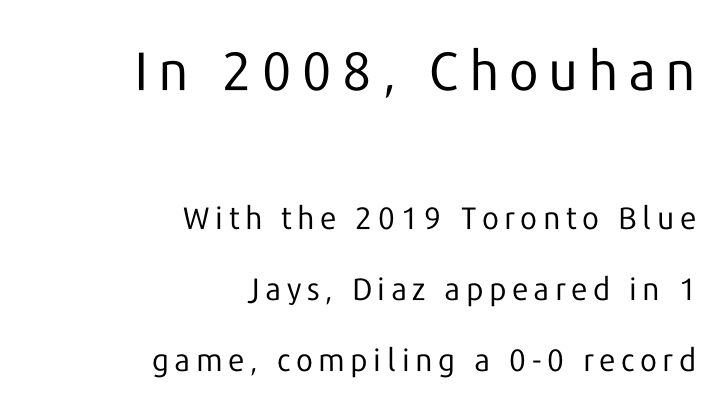
{"serif": "no", "italic": "no", "bold": "no", "weight": "regular", "width": "normal", "stroke_contrast": "low", "x_height": "medium", "monospaced": "no", "underline": "no", "align": "right", "line_spacing": "loose", "line_spacing_ratio": 2.28, "larger_block": "first", "size_ratio": 1.74, "glyph_px": 54}
